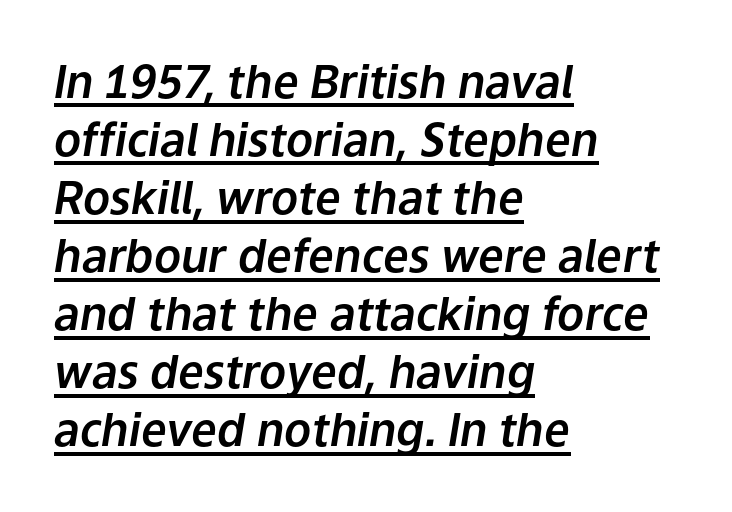
{"italic": "yes", "lean": "right", "slant_degrees": 9, "width": "normal", "stroke_contrast": "low", "x_height": "medium", "monospaced": "no", "underline": "yes", "align": "left", "line_spacing": "normal", "line_spacing_ratio": 1.29, "letter_spacing": "normal", "letter_spacing_em": 0.0, "glyph_px": 45}
